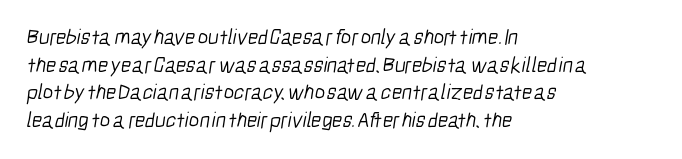
{"bold": "no", "underline": "no", "align": "left", "line_spacing": "normal", "line_spacing_ratio": 1.26, "letter_spacing": "normal", "letter_spacing_em": 0.0, "glyph_px": 22}
